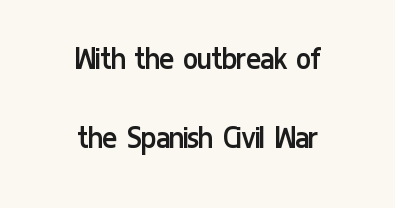
The image shows 35 px regular-weight, condensed sans-serif type, upright; set centered, loose line spacing (2.26x), normal letter spacing, not underlined; low stroke contrast and a medium x-height.
